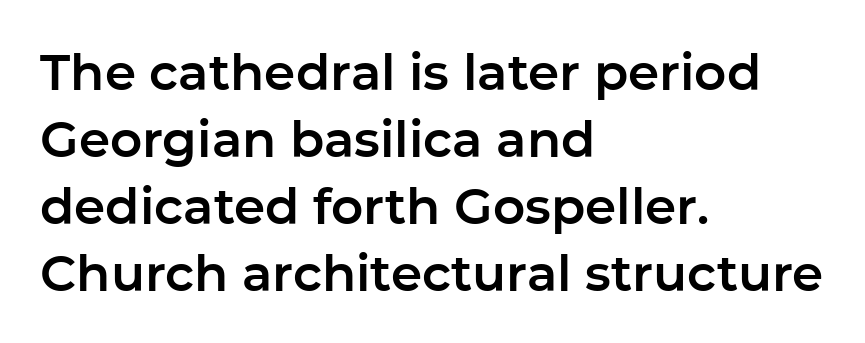
The image shows 50 px sans-serif type, upright; set left-aligned, normal line spacing (1.34x), normal letter spacing, not underlined; low stroke contrast and a medium x-height.
